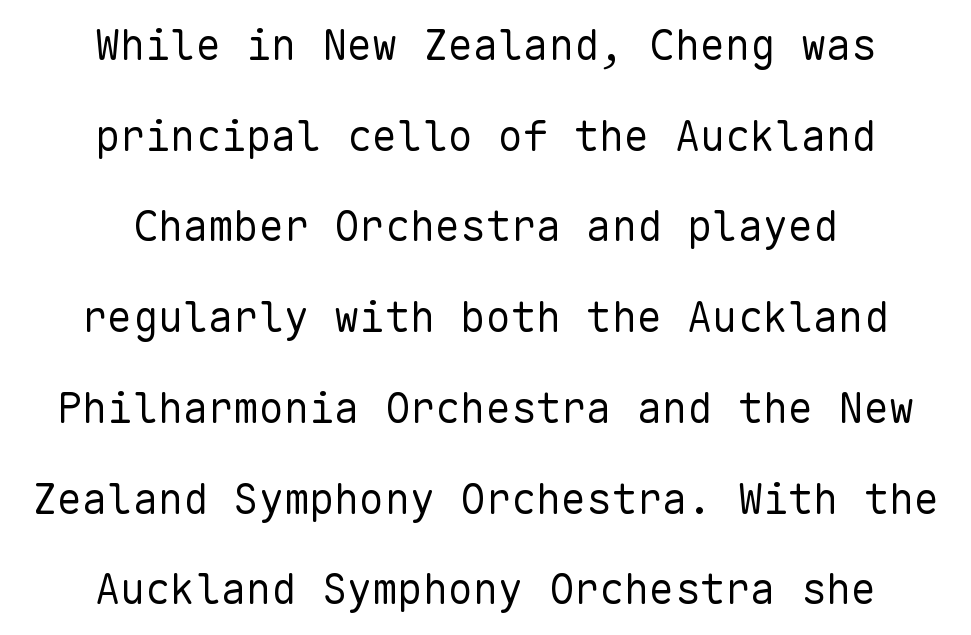
Q: Is the text bold? A: No.
Q: Is the text italic (slanted)? A: No, it is upright.
Q: Is the typeface a serif or a sans-serif typeface? A: Sans-serif.
Q: Is the text underlined? A: No.
Q: How is the paragraph aligned? A: Centered.
Q: Is the spacing between letters normal or unusually wide? A: Normal.
Q: Is the spacing between lines tight, normal or loose? A: Loose.
Q: Width (condensed, normal, or wide)? A: Normal.
Q: Stroke contrast? A: Low.
Q: x-height? A: Medium.
Q: Monospaced? A: Yes.
